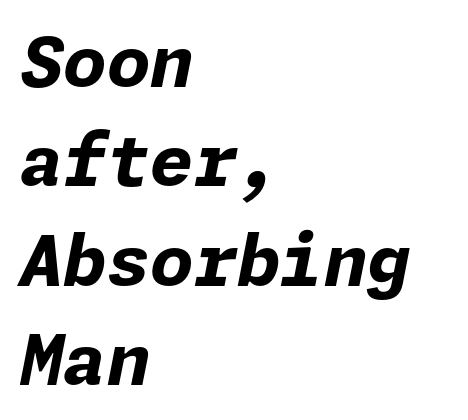
Q: Is the text bold? A: Yes.
Q: Is the text italic (slanted)? A: Yes, it leans right by about 11 degrees.
Q: Is the text underlined? A: No.
Q: How is the paragraph aligned? A: Left-aligned.
Q: Is the spacing between letters normal or unusually wide? A: Normal.
Q: Is the spacing between lines tight, normal or loose? A: Normal.
Q: Width (condensed, normal, or wide)? A: Normal.
Q: Stroke contrast? A: Low.
Q: x-height? A: Medium.
